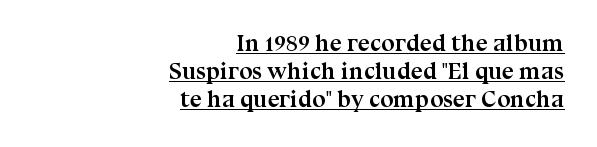
{"italic": "no", "bold": "yes", "underline": "yes", "align": "right", "line_spacing_ratio": 1.16, "letter_spacing": "normal", "letter_spacing_em": 0.0, "glyph_px": 24}
